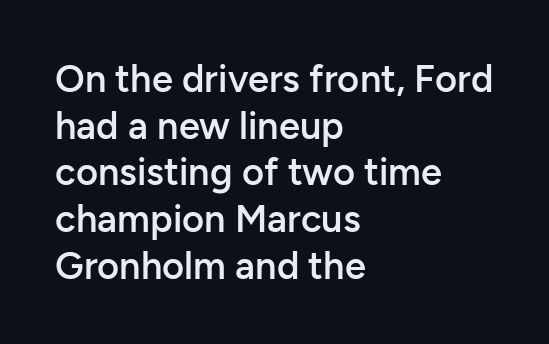
{"serif": "no", "italic": "no", "bold": "semi", "weight": "semibold", "width": "normal", "stroke_contrast": "low", "x_height": "medium", "monospaced": "no", "underline": "no", "align": "left", "line_spacing_ratio": 1.23, "letter_spacing": "normal", "letter_spacing_em": 0.0, "glyph_px": 38}
